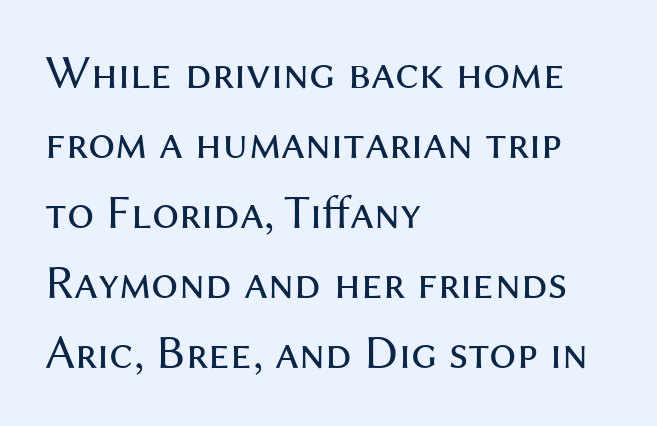
The image shows 48 px regular-weight sans-serif type, upright; set left-aligned, normal line spacing (1.46x), normal letter spacing, not underlined; medium stroke contrast and a medium x-height.
